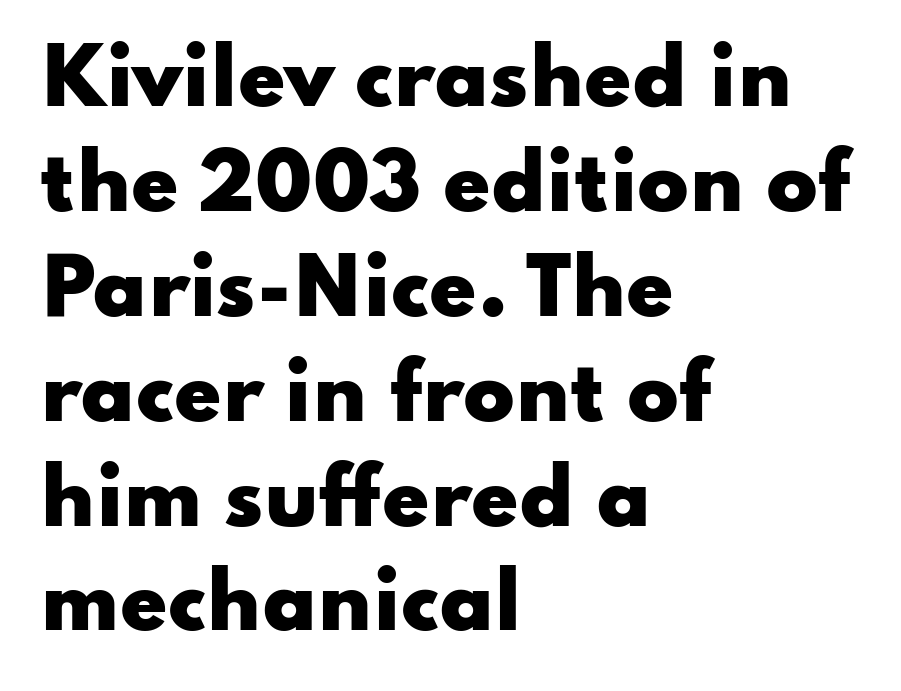
Q: Is the text bold? A: Yes.
Q: Is the text italic (slanted)? A: No, it is upright.
Q: Is the typeface a serif or a sans-serif typeface? A: Sans-serif.
Q: Is the text underlined? A: No.
Q: How is the paragraph aligned? A: Left-aligned.
Q: Is the spacing between letters normal or unusually wide? A: Normal.
Q: Is the spacing between lines tight, normal or loose? A: Normal.
Q: Width (condensed, normal, or wide)? A: Wide.
Q: Stroke contrast? A: Low.
Q: x-height? A: Small.
Q: Monospaced? A: No.
